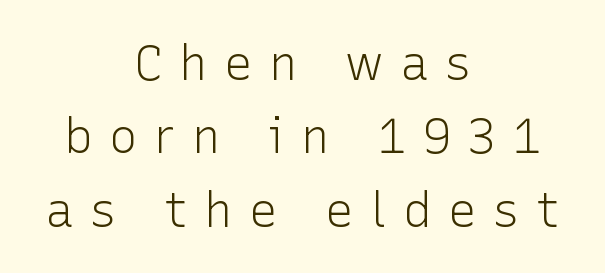
The image shows 48 px light sans-serif type, upright; set centered, normal line spacing (1.53x), unusually wide letter spacing (+0.34 em), not underlined; low stroke contrast and a medium x-height.
